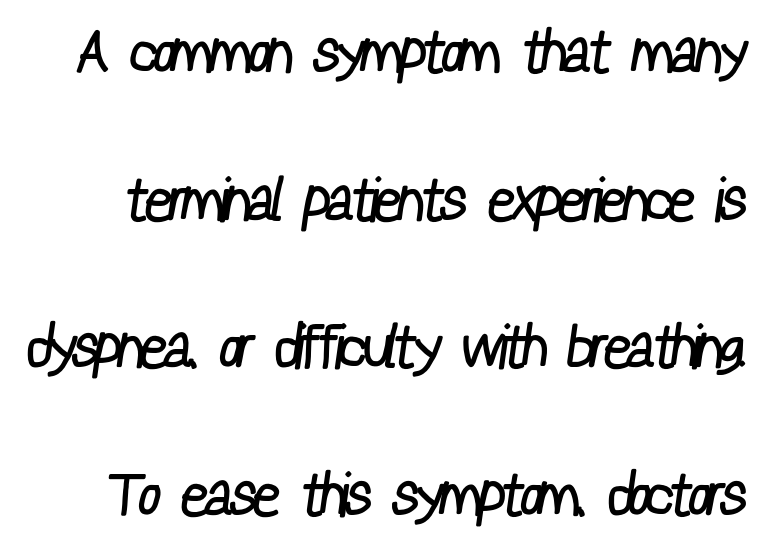
The image shows 60 px regular-weight, condensed sans-serif type; set loose line spacing (2.46x), normal letter spacing, not underlined; low stroke contrast and a medium x-height.
